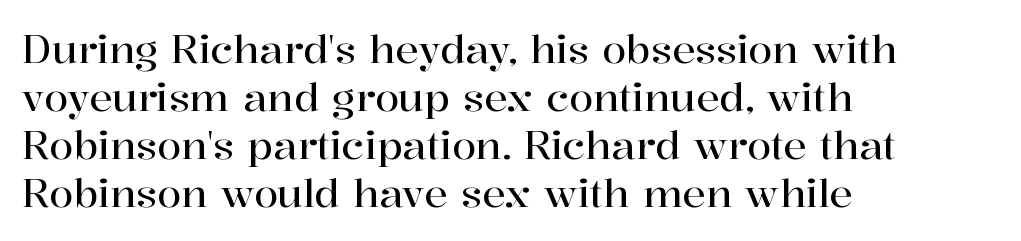
{"serif": "yes", "italic": "no", "width": "normal", "stroke_contrast": "high", "x_height": "medium", "monospaced": "no", "underline": "no", "align": "left", "line_spacing_ratio": 1.23, "letter_spacing": "normal", "letter_spacing_em": 0.0, "glyph_px": 39}
